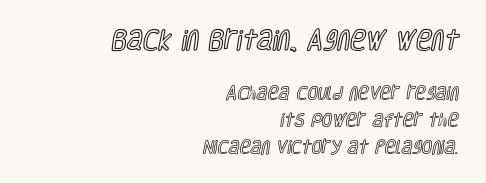
The image shows 22 px text type; set right-aligned, line spacing 1.8x, normal letter spacing, not underlined; the first (top) block is 1.47x larger.
